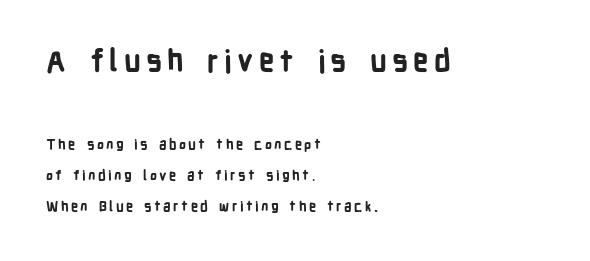
{"serif": "no", "italic": "no", "bold": "yes", "weight": "bold", "width": "condensed", "stroke_contrast": "low", "x_height": "medium", "monospaced": "no", "underline": "no", "align": "left", "line_spacing": "loose", "line_spacing_ratio": 2.23, "larger_block": "first", "size_ratio": 2.14, "glyph_px": 30}
